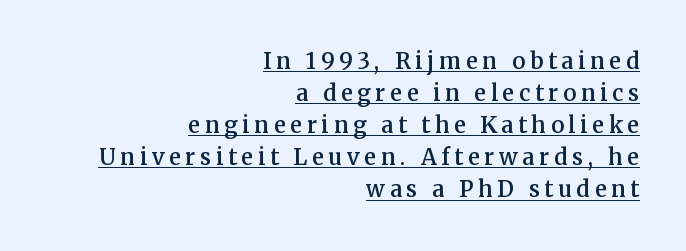
Stroke thickness is moderately raised; the sample reads as semibold. The lines in this sample share a right terminus and differ only in where they begin. Posture: upright roman. Quick note: interline space is typical.
